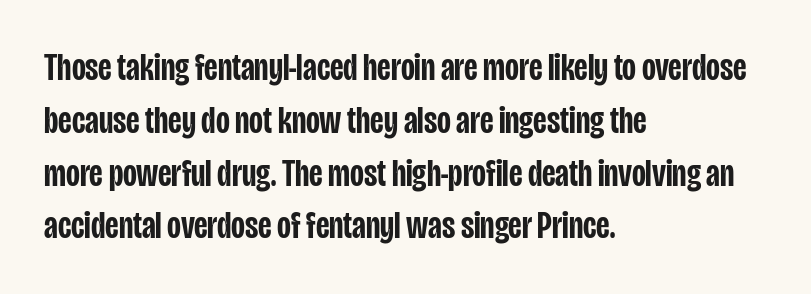
Proportional: the letters do not fall into vertical columns. The letterforms sit shoulder to shoulder at normal distance. Whoever set this chose a conventional vertical rhythm. Note: no serifs on the glyphs. Layout note: lines flush left. Posture: upright roman.
